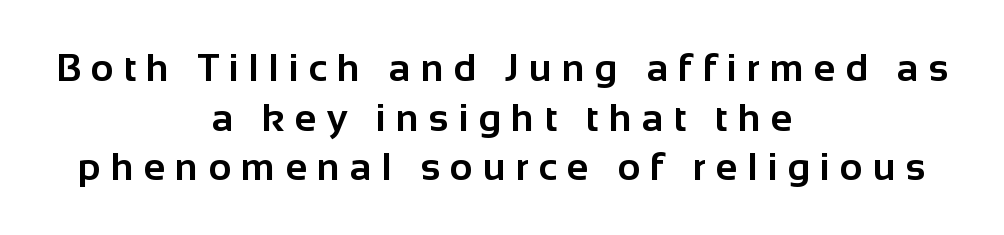
The image shows 39 px bold sans-serif type, upright; set centered, normal line spacing (1.27x), unusually wide letter spacing (+0.26 em), not underlined; low stroke contrast and a medium x-height.
